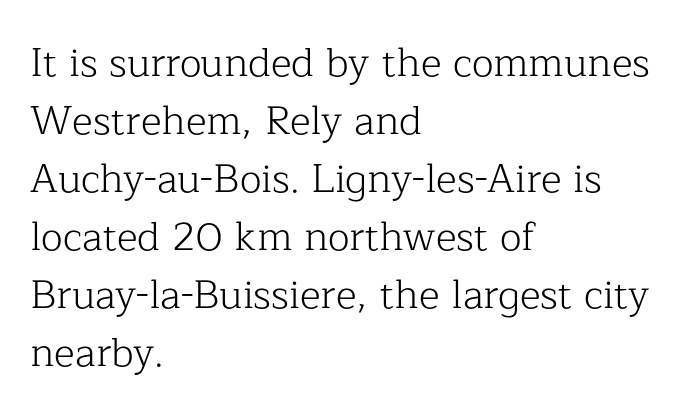
The font is comparable to plain body text, perhaps lighter. The letters stand upright; this is a roman face. The typeface chosen for these lines features serifs. The glyphs are unaccompanied by any horizontal stroke below them. The letters advance in unequal steps, a hallmark of proportional type. The letterforms sit shoulder to shoulder at normal distance.
